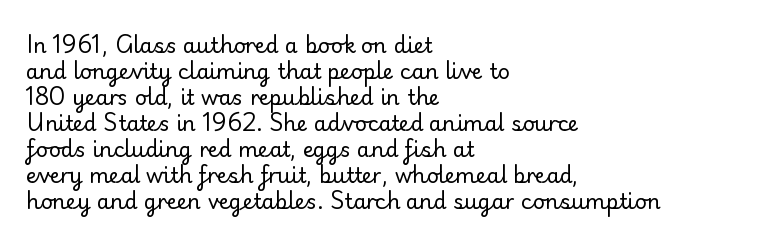
The typography opts for an upright posture over an oblique one. Unmarked baselines from the first word to the last. Students, note that the glyphs here touch the page at normal intervals. Which margin do the lines hug? The left one — the right edge is uneven. The typesetting does not lean heavy: it is not bold.
